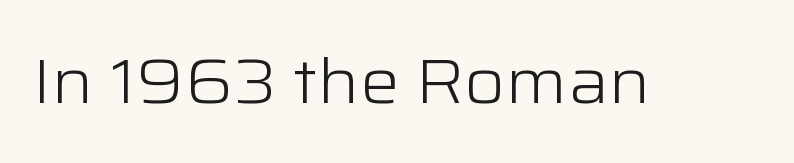
{"serif": "no", "italic": "no", "bold": "no", "weight": "light", "width": "wide", "stroke_contrast": "low", "x_height": "medium", "monospaced": "no", "underline": "no", "letter_spacing": "normal", "letter_spacing_em": 0.0, "glyph_px": 62}
